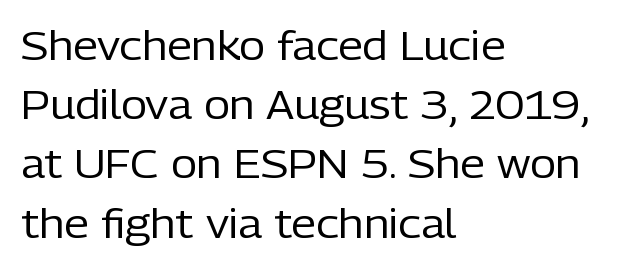
Q: Is the text bold? A: No.
Q: Is the text italic (slanted)? A: No, it is upright.
Q: Is the typeface a serif or a sans-serif typeface? A: Sans-serif.
Q: Is the text underlined? A: No.
Q: How is the paragraph aligned? A: Left-aligned.
Q: Is the spacing between letters normal or unusually wide? A: Normal.
Q: Is the spacing between lines tight, normal or loose? A: Normal.
Q: Width (condensed, normal, or wide)? A: Normal.
Q: Stroke contrast? A: Low.
Q: x-height? A: Medium.
Q: Monospaced? A: No.
